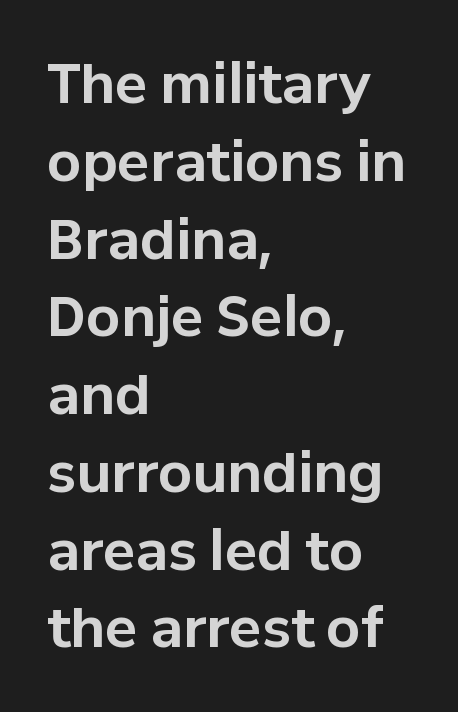
The image shows 54 px bold sans-serif type, upright; set left-aligned, normal line spacing (1.44x), normal letter spacing, not underlined; low stroke contrast and a medium x-height.
